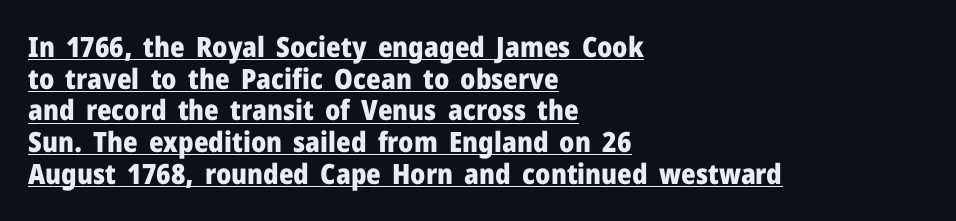
Q: Is the text bold? A: Yes.
Q: Is the text italic (slanted)? A: No, it is upright.
Q: Is the typeface a serif or a sans-serif typeface? A: Sans-serif.
Q: Is the text underlined? A: Yes.
Q: How is the paragraph aligned? A: Left-aligned.
Q: Is the spacing between letters normal or unusually wide? A: Normal.
Q: Is the spacing between lines tight, normal or loose? A: Tight.
Q: Width (condensed, normal, or wide)? A: Normal.
Q: Stroke contrast? A: Low.
Q: x-height? A: Medium.
Q: Monospaced? A: No.
